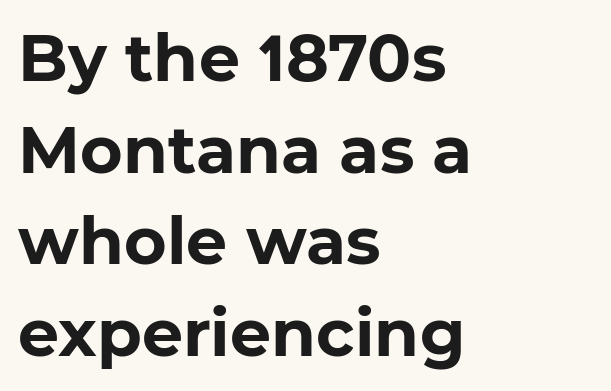
Q: Is the text bold? A: Yes.
Q: Is the typeface a serif or a sans-serif typeface? A: Sans-serif.
Q: Is the text underlined? A: No.
Q: How is the paragraph aligned? A: Left-aligned.
Q: Is the spacing between letters normal or unusually wide? A: Normal.
Q: Is the spacing between lines tight, normal or loose? A: Normal.
Q: Width (condensed, normal, or wide)? A: Normal.
Q: Stroke contrast? A: Low.
Q: x-height? A: Medium.
Q: Monospaced? A: No.
